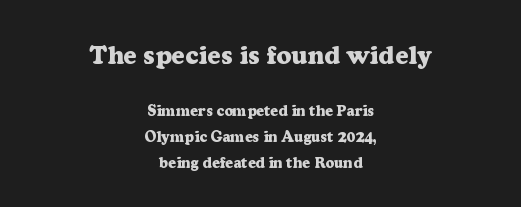
The image shows 26 px bold type, upright; set centered, line spacing 1.74x, normal letter spacing, not underlined; the first (top) block is 1.73x larger.
